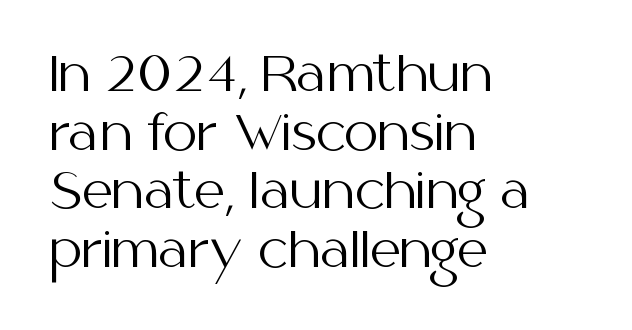
Q: Is the text bold? A: No.
Q: Is the text italic (slanted)? A: No, it is upright.
Q: Is the typeface a serif or a sans-serif typeface? A: Sans-serif.
Q: Is the text underlined? A: No.
Q: How is the paragraph aligned? A: Left-aligned.
Q: Is the spacing between letters normal or unusually wide? A: Normal.
Q: Width (condensed, normal, or wide)? A: Normal.
Q: Stroke contrast? A: Medium.
Q: x-height? A: Medium.
Q: Monospaced? A: No.
